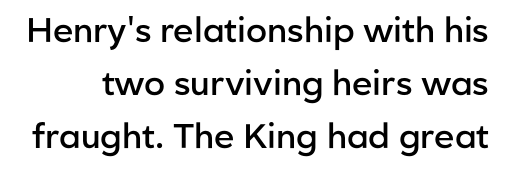
{"serif": "no", "italic": "no", "bold": "semi", "weight": "semibold", "width": "normal", "stroke_contrast": "low", "x_height": "medium", "monospaced": "no", "underline": "no", "line_spacing": "normal", "line_spacing_ratio": 1.56, "letter_spacing": "normal", "letter_spacing_em": 0.0, "glyph_px": 34}
